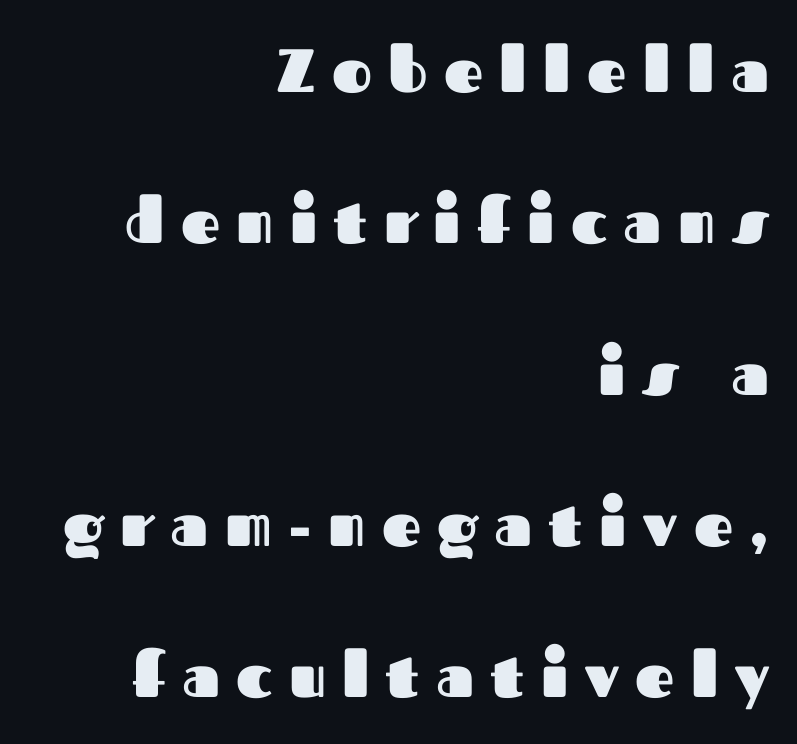
The image shows 61 px heavy sans-serif type, upright; set right-aligned, loose line spacing (2.48x), unusually wide letter spacing (+0.27 em), not underlined; medium stroke contrast and a medium x-height.
